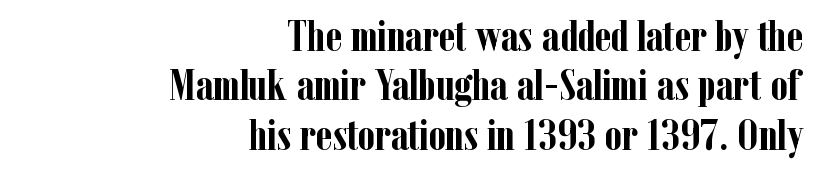
The strokes are fattened all the way to bold. Do the letters lean? They stand straight. Check under the words: just untouched page. Caption: standard tracking, unaltered. Baseline-to-baseline distance is barely more than the letter height. Each letter's strokes conclude with small projecting serifs.
